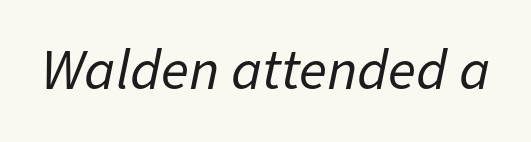
It's the slanting kind of type. Counters stay open thanks to moderate or lighter strokes. Note the varied advance widths — an 'i' is clearly narrower than an 'm'. The passage shown is not underscored anywhere. Standard letterfit; no display-style spreading of the glyphs.
